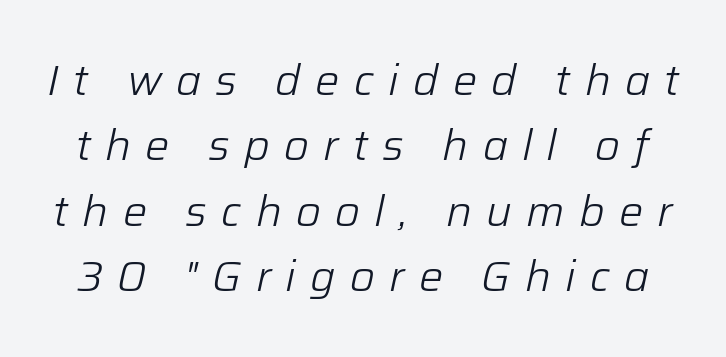
Baseline-to-baseline distance is the conventional proportion of letter height. The face used here is proportionally spaced, like ordinary book or web type. Designer's note — italics engaged. Display-style spreading of the glyphs; the letterfit is very open. Letters rest on an invisible, unmarked baseline. The weight tops out at a normal text grade.
